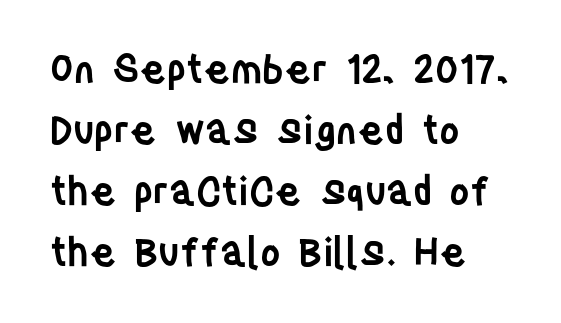
Rows of type keep a routine distance in the vertical direction. Decoration check: the copy has no underline. Compared with a centered layout, this one pins lines to the left instead. Are there feet on the stems? There aren't — it's a sans. Typographic density is moderately raised because the face is semibold.
